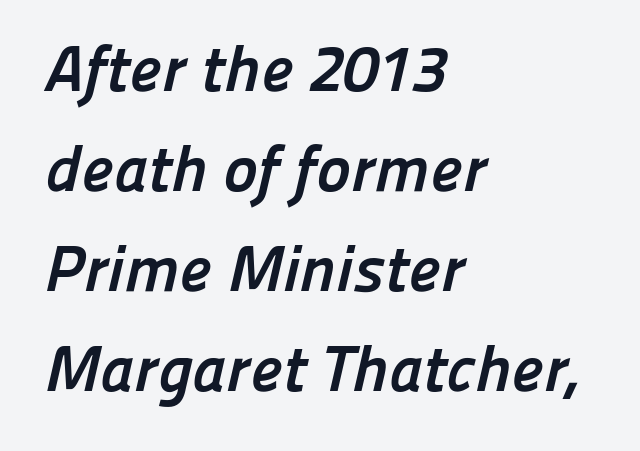
{"serif": "no", "bold": "yes", "weight": "semibold", "width": "normal", "stroke_contrast": "low", "x_height": "medium", "monospaced": "no", "underline": "no", "align": "left", "line_spacing": "normal", "line_spacing_ratio": 1.54, "letter_spacing": "normal", "letter_spacing_em": 0.0, "glyph_px": 65}
